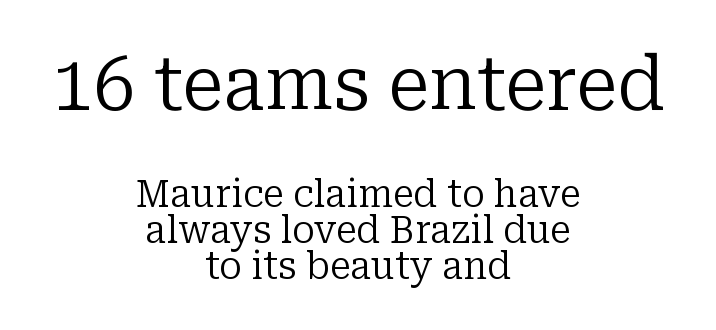
A typesetter would call this leading minimal, almost set solid. A bare baseline throughout the passage. The typography opts for an upright posture over an oblique one. Stroke mass is kept to a normal reading level or below.
